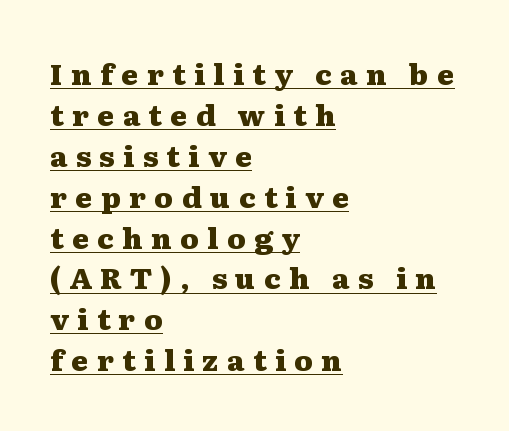
The image shows 29 px heavy, wide serif type, upright; set left-aligned, normal line spacing (1.41x), unusually wide letter spacing (+0.29 em), underlined; medium stroke contrast and a medium x-height.
